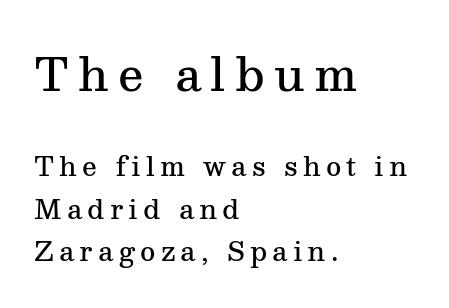
{"serif": "yes", "italic": "no", "bold": "semi", "weight": "semibold", "width": "normal", "stroke_contrast": "medium", "x_height": "medium", "monospaced": "no", "underline": "no", "align": "left", "line_spacing": "normal", "line_spacing_ratio": 1.63, "letter_spacing": "wide", "letter_spacing_em": 0.2, "larger_block": "first", "size_ratio": 1.73, "glyph_px": 45}
